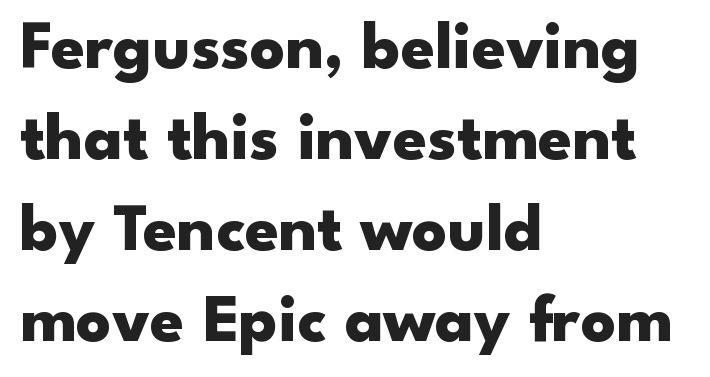
The image shows 68 px heavy, wide sans-serif type, upright; set left-aligned, normal line spacing (1.34x), normal letter spacing, not underlined; low stroke contrast and a small x-height.
